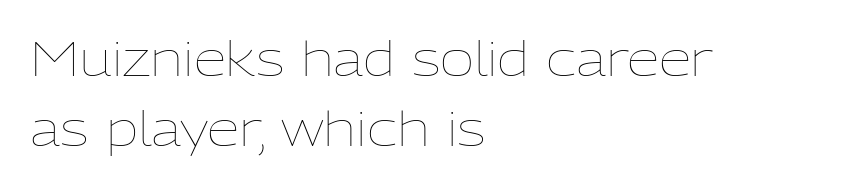
Q: Is the text bold? A: No.
Q: Is the text italic (slanted)? A: No, it is upright.
Q: Is the text underlined? A: No.
Q: How is the paragraph aligned? A: Left-aligned.
Q: Is the spacing between letters normal or unusually wide? A: Normal.
Q: Is the spacing between lines tight, normal or loose? A: Normal.
Q: Width (condensed, normal, or wide)? A: Normal.
Q: Stroke contrast? A: Low.
Q: x-height? A: Medium.
Q: Monospaced? A: No.
